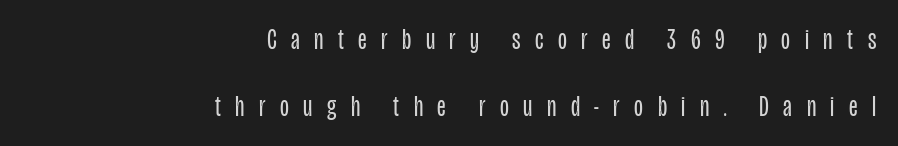
Q: Is the text bold? A: No.
Q: Is the text italic (slanted)? A: No, it is upright.
Q: Is the typeface a serif or a sans-serif typeface? A: Sans-serif.
Q: Is the text underlined? A: No.
Q: How is the paragraph aligned? A: Right-aligned.
Q: Is the spacing between letters normal or unusually wide? A: Unusually wide.
Q: Is the spacing between lines tight, normal or loose? A: Loose.
Q: Width (condensed, normal, or wide)? A: Condensed.
Q: Stroke contrast? A: Low.
Q: x-height? A: Large.
Q: Monospaced? A: No.
